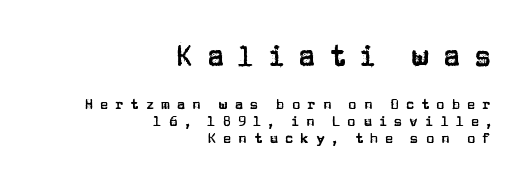
Q: Is the text italic (slanted)? A: No, it is upright.
Q: Is the typeface a serif or a sans-serif typeface? A: Sans-serif.
Q: Is the text underlined? A: No.
Q: How is the paragraph aligned? A: Right-aligned.
Q: Is the spacing between letters normal or unusually wide? A: Unusually wide.
Q: Which block of text is set in a larger size, the first (top) or the second (bottom)? A: The first (top) one.
Q: Width (condensed, normal, or wide)? A: Normal.
Q: Stroke contrast? A: Low.
Q: x-height? A: Large.
Q: Monospaced? A: No.
